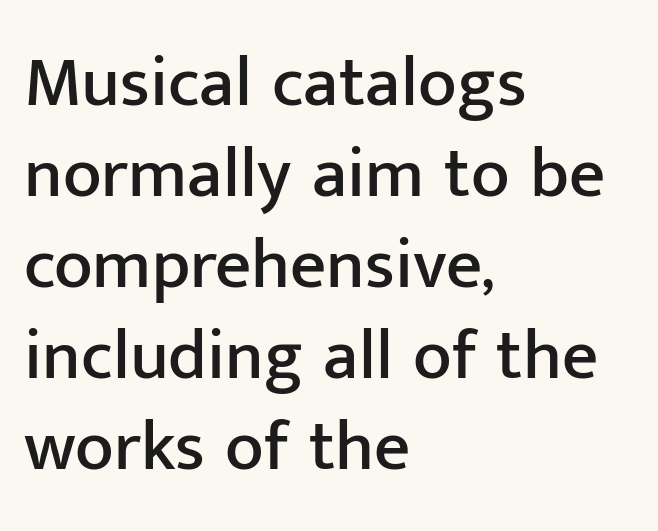
Nothing sits at the stroke ends, so this counts as sans-serif. When letters stand straight like this, we call the style roman or upright. Letter spacing: default. The leading is moderate, giving the passage an even texture. The ragged edge is on the right, which tells us the setting is flush left. No word sits above an underline.
